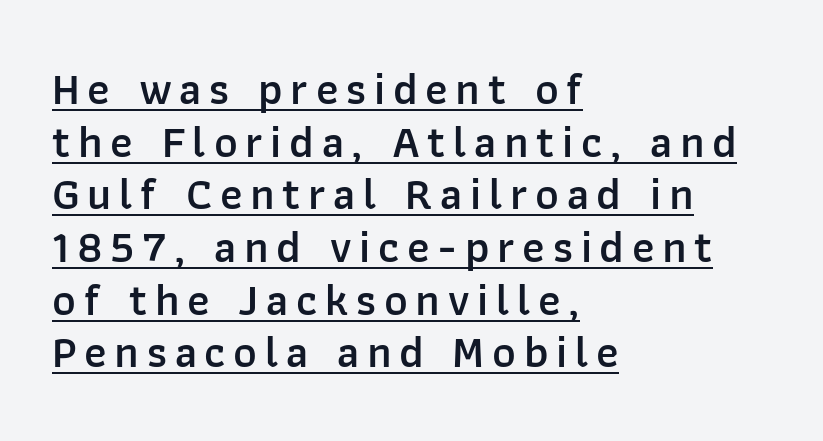
Q: Is the text bold? A: Semi-bold.
Q: Is the text italic (slanted)? A: No, it is upright.
Q: Is the typeface a serif or a sans-serif typeface? A: Sans-serif.
Q: Is the text underlined? A: Yes.
Q: How is the paragraph aligned? A: Left-aligned.
Q: Width (condensed, normal, or wide)? A: Normal.
Q: Stroke contrast? A: Low.
Q: x-height? A: Medium.
Q: Monospaced? A: No.
